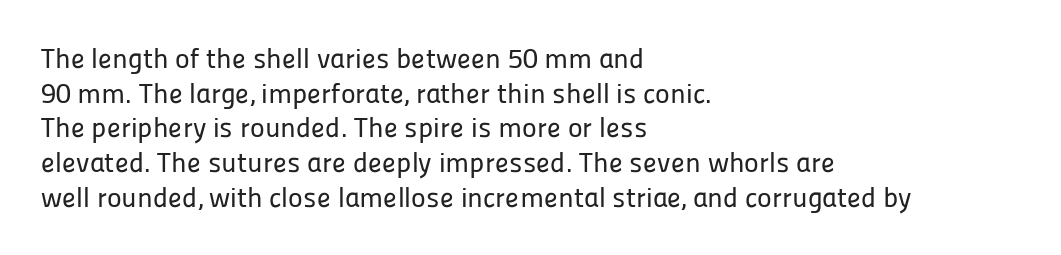
{"serif": "no", "italic": "no", "width": "normal", "stroke_contrast": "low", "x_height": "medium", "monospaced": "no", "underline": "no", "align": "left", "line_spacing_ratio": 1.24, "letter_spacing": "normal", "letter_spacing_em": 0.0, "glyph_px": 28}
